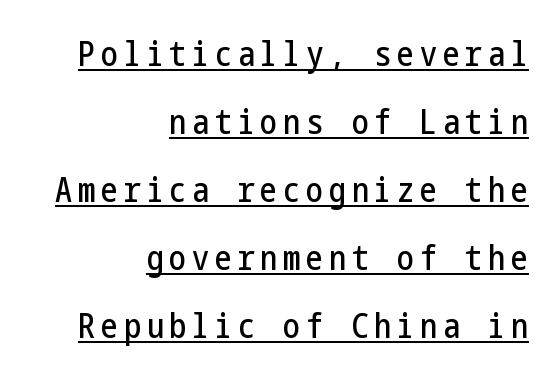
{"serif": "no", "italic": "no", "width": "condensed", "stroke_contrast": "low", "x_height": "medium", "underline": "yes", "align": "right", "line_spacing": "loose", "line_spacing_ratio": 2.0, "glyph_px": 34}
